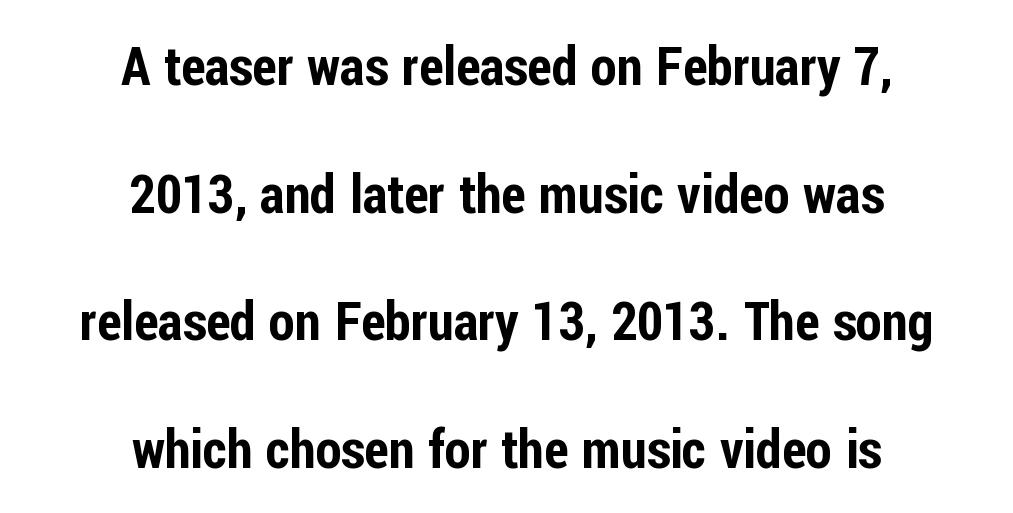
The image shows 53 px condensed sans-serif type, upright; set centered, loose line spacing (2.41x), normal letter spacing, not underlined; low stroke contrast and a medium x-height.
